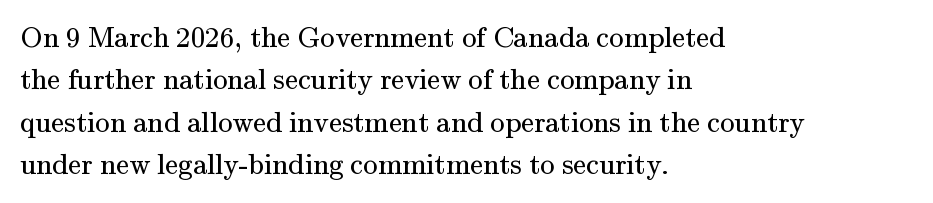
The image shows 29 px regular-weight serif type, upright; set left-aligned, normal line spacing (1.46x), normal letter spacing, not underlined; medium stroke contrast and a small x-height.
